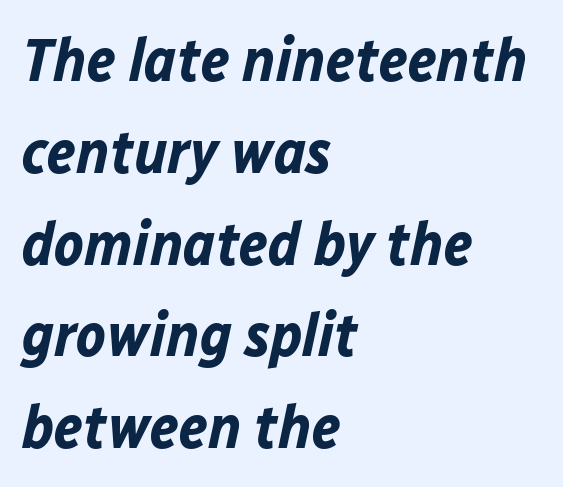
How are the letters spaced? Ordinarily, with no added tracking. There's an unmistakable incline to the writing here. Any mark beneath the type? The region is blank. Short and long lines alike share a common starting point at left. Is there much room between lines? A standard amount, neither cramped nor airy.
